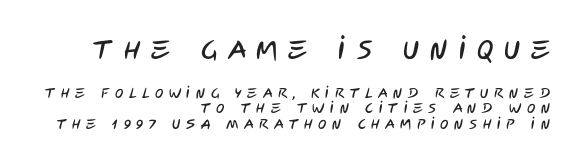
{"underline": "no", "align": "right", "line_spacing": "tight", "line_spacing_ratio": 1.09, "letter_spacing": "wide", "letter_spacing_em": 0.4, "larger_block": "first", "size_ratio": 1.93, "glyph_px": 27}
